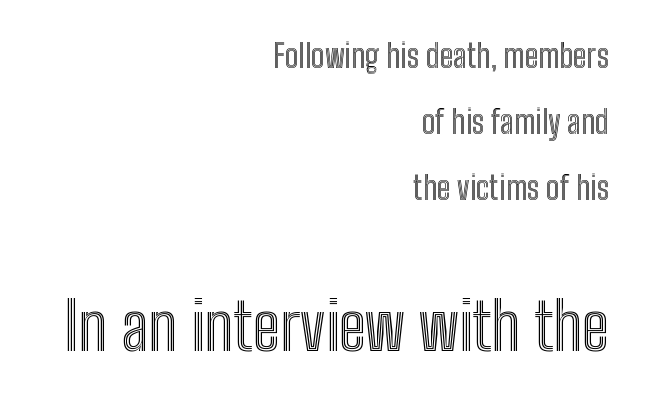
Upright lettering throughout. Is the letter spacing exaggerated? No — it looks like the ordinary default. The passage is arranged like a letterhead date or caption credit — flush right. Has an underline been added? It has not.
